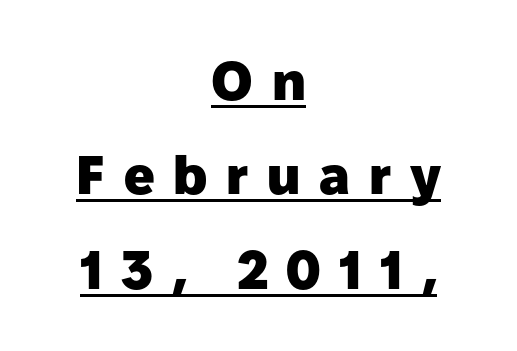
Q: Is the text bold? A: Yes.
Q: Is the text italic (slanted)? A: No, it is upright.
Q: Is the typeface a serif or a sans-serif typeface? A: Sans-serif.
Q: Is the text underlined? A: Yes.
Q: How is the paragraph aligned? A: Centered.
Q: Is the spacing between letters normal or unusually wide? A: Unusually wide.
Q: Width (condensed, normal, or wide)? A: Normal.
Q: Stroke contrast? A: Low.
Q: x-height? A: Medium.
Q: Monospaced? A: No.
